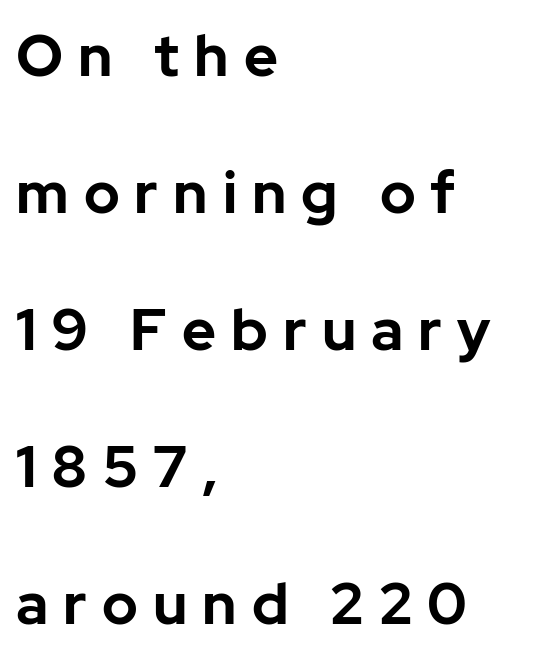
Q: Is the text bold? A: Yes.
Q: Is the text italic (slanted)? A: No, it is upright.
Q: Is the typeface a serif or a sans-serif typeface? A: Sans-serif.
Q: Is the text underlined? A: No.
Q: How is the paragraph aligned? A: Left-aligned.
Q: Is the spacing between letters normal or unusually wide? A: Unusually wide.
Q: Is the spacing between lines tight, normal or loose? A: Loose.
Q: Width (condensed, normal, or wide)? A: Normal.
Q: Stroke contrast? A: Low.
Q: x-height? A: Medium.
Q: Monospaced? A: No.
